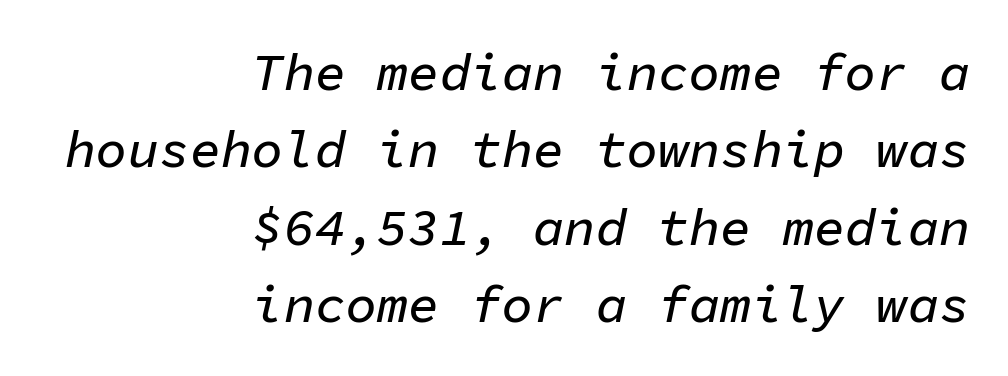
{"italic": "yes", "lean": "right", "slant_degrees": 11, "width": "normal", "stroke_contrast": "low", "x_height": "medium", "monospaced": "yes", "underline": "no", "align": "right", "line_spacing": "normal", "line_spacing_ratio": 1.49, "letter_spacing": "normal", "letter_spacing_em": 0.0, "glyph_px": 52}
